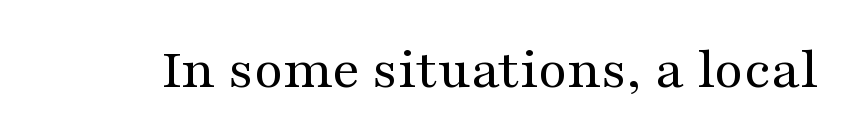
{"serif": "yes", "italic": "no", "bold": "no", "weight": "regular", "width": "wide", "stroke_contrast": "medium", "x_height": "medium", "monospaced": "no", "underline": "no", "letter_spacing": "normal", "letter_spacing_em": 0.0, "glyph_px": 59}
